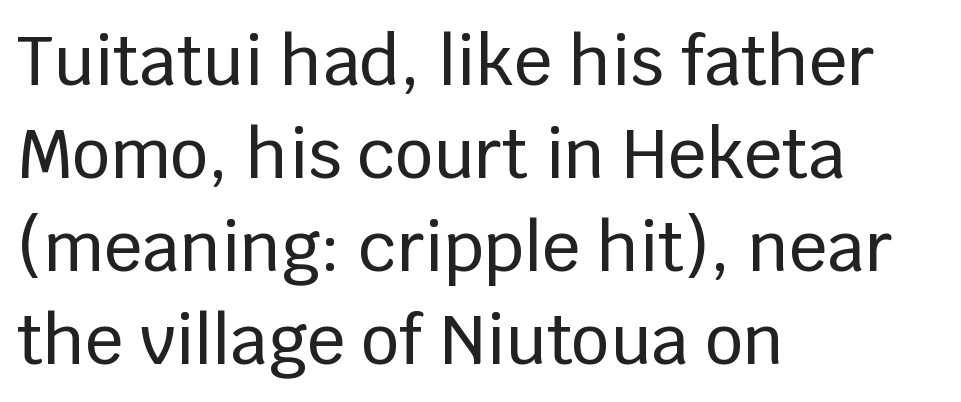
The image shows 67 px sans-serif type, upright; set left-aligned, normal line spacing (1.39x), normal letter spacing, not underlined; low stroke contrast and a large x-height.
